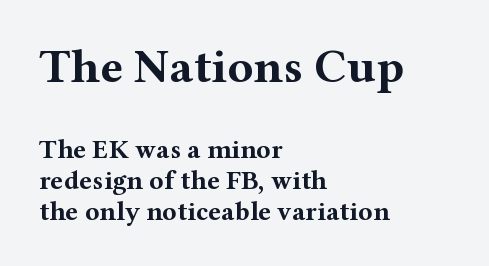
Where is the straight margin? On the left. There is no visible air inserted between adjacent glyphs. This rendering features lettering with no underline. The glyphs in this specimen are seriffed. These words are printed bold, with thick strokes throughout.
